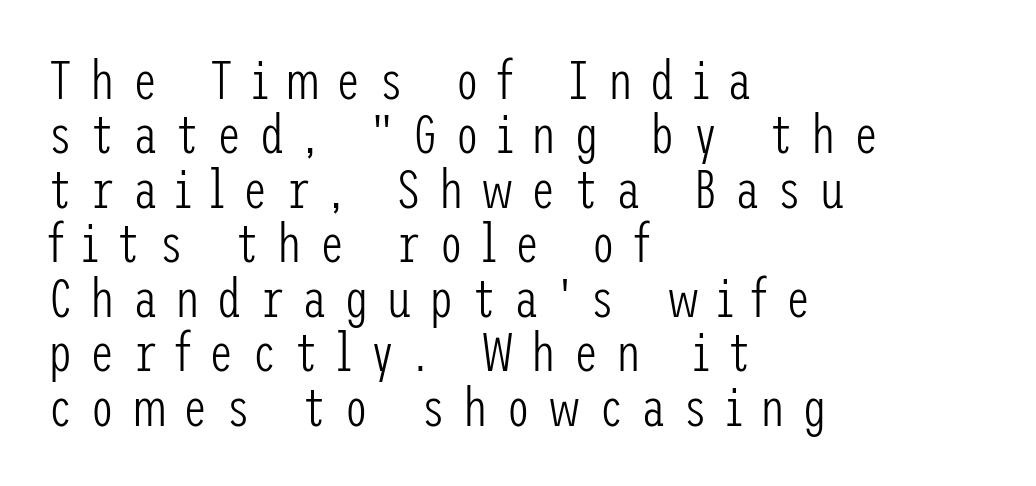
The image shows 55 px light, condensed sans-serif type, upright; set left-aligned, tight line spacing (0.99x), unusually wide letter spacing (+0.32 em), not underlined; low stroke contrast and a medium x-height.
